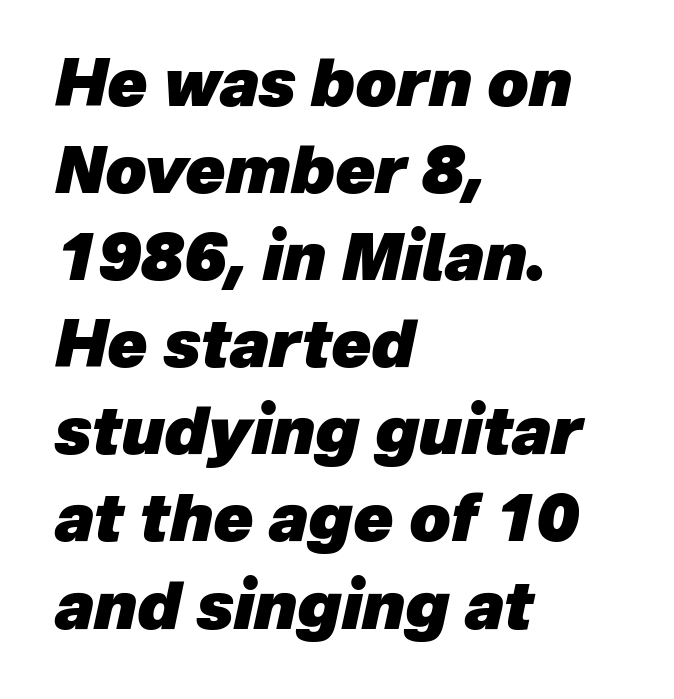
The tracking reads as untouched default to a designer's eye. If you drew a ruler down the left edge, every line would touch it. Notice how the stems are inclined rather than vertical — that's the hallmark of italics. The face used here is proportionally spaced, like ordinary book or web type.
